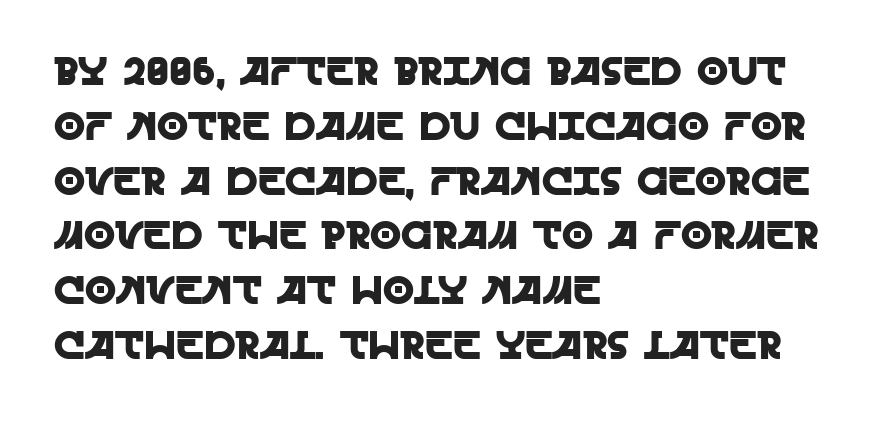
The letters advance in unequal steps, a hallmark of proportional type. Visually the block forms a straight wall on the left and a jagged coastline on the right. Caption: standard tracking, unaltered. No feet cap the strokes, marking this as sans-serif type.
